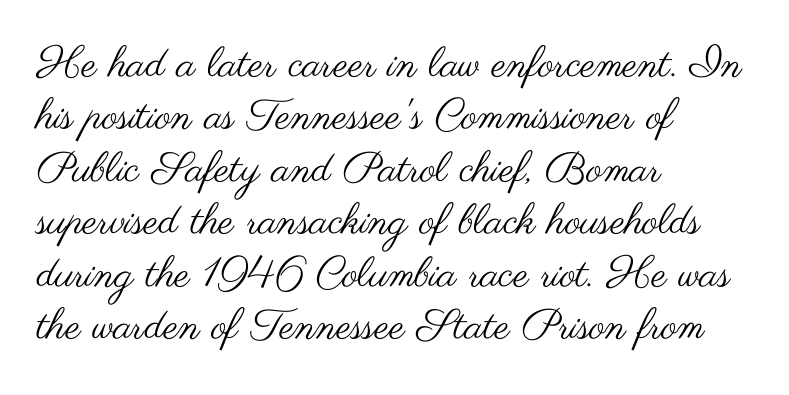
Q: Is the text bold? A: No.
Q: Is the text italic (slanted)? A: Yes.
Q: Is the typeface a serif or a sans-serif typeface? A: Sans-serif.
Q: Is the text underlined? A: No.
Q: How is the paragraph aligned? A: Left-aligned.
Q: Is the spacing between letters normal or unusually wide? A: Normal.
Q: Is the spacing between lines tight, normal or loose? A: Normal.
Q: Width (condensed, normal, or wide)? A: Wide.
Q: Stroke contrast? A: Medium.
Q: x-height? A: Small.
Q: Monospaced? A: No.
